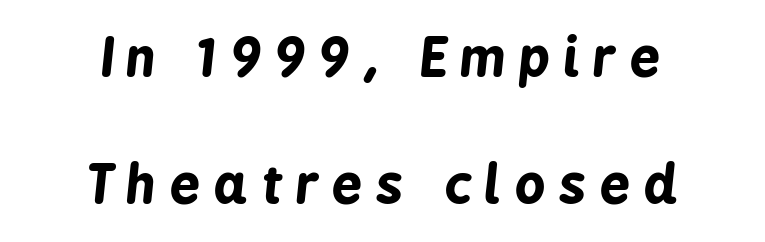
The tracking reads as deliberately expanded to a designer's eye. The gap between lines stays unmarked. Spacing verdict: proportional, widths tailored to each character. The characters look thick and weighty, a clear bold. Line starts and ends both wander, symmetrically. If you drew a line through each stem, it would be angled.
